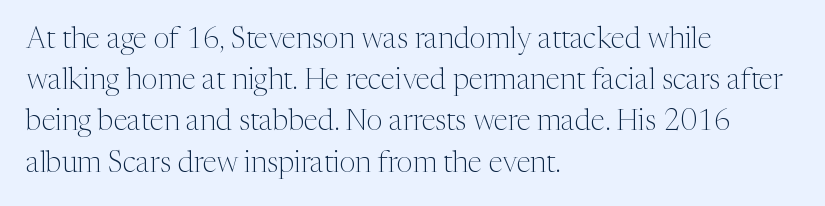
The image shows 29 px light serif type, upright; set left-aligned, normal line spacing (1.42x), normal letter spacing, not underlined; medium stroke contrast and a medium x-height.
